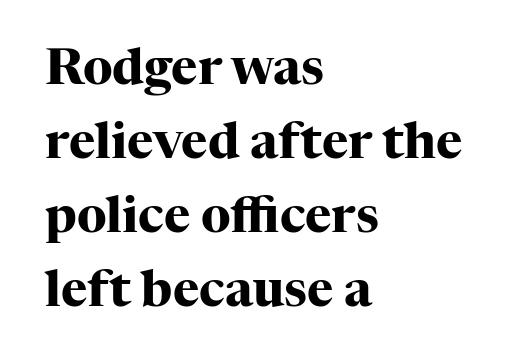
Q: Is the text bold? A: Yes.
Q: Is the text italic (slanted)? A: No, it is upright.
Q: Is the typeface a serif or a sans-serif typeface? A: Serif.
Q: Is the text underlined? A: No.
Q: How is the paragraph aligned? A: Left-aligned.
Q: Is the spacing between letters normal or unusually wide? A: Normal.
Q: Is the spacing between lines tight, normal or loose? A: Normal.
Q: Width (condensed, normal, or wide)? A: Normal.
Q: Stroke contrast? A: High.
Q: x-height? A: Medium.
Q: Monospaced? A: No.
